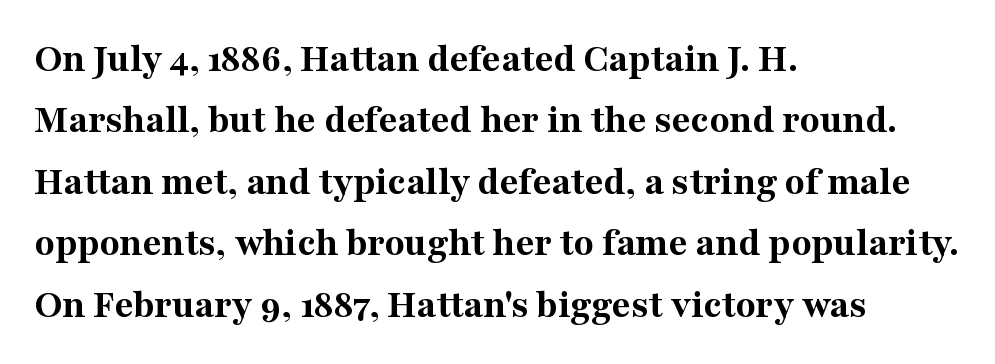
Q: Is the text bold? A: Yes.
Q: Is the text italic (slanted)? A: No, it is upright.
Q: Is the typeface a serif or a sans-serif typeface? A: Serif.
Q: Is the text underlined? A: No.
Q: How is the paragraph aligned? A: Left-aligned.
Q: Is the spacing between letters normal or unusually wide? A: Normal.
Q: Is the spacing between lines tight, normal or loose? A: Normal.
Q: Width (condensed, normal, or wide)? A: Normal.
Q: Stroke contrast? A: Medium.
Q: x-height? A: Medium.
Q: Monospaced? A: No.
